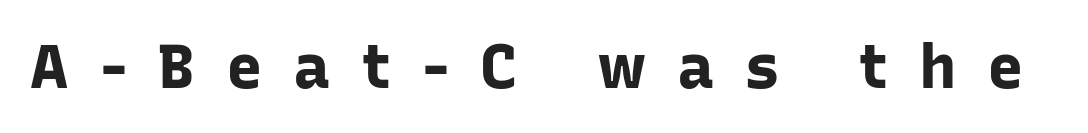
Q: Is the text bold? A: Yes.
Q: Is the text italic (slanted)? A: No, it is upright.
Q: Is the typeface a serif or a sans-serif typeface? A: Sans-serif.
Q: Is the text underlined? A: No.
Q: Is the spacing between letters normal or unusually wide? A: Unusually wide.
Q: Width (condensed, normal, or wide)? A: Normal.
Q: Stroke contrast? A: Low.
Q: x-height? A: Medium.
Q: Monospaced? A: No.
